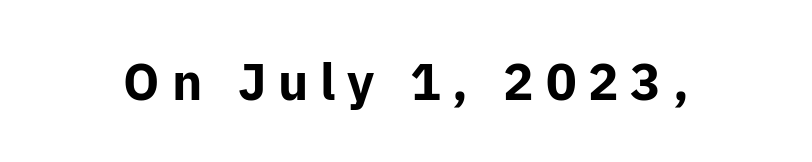
Q: Is the text bold? A: Yes.
Q: Is the text italic (slanted)? A: No, it is upright.
Q: Is the typeface a serif or a sans-serif typeface? A: Sans-serif.
Q: Is the text underlined? A: No.
Q: Is the spacing between letters normal or unusually wide? A: Unusually wide.
Q: Width (condensed, normal, or wide)? A: Normal.
Q: Stroke contrast? A: Low.
Q: x-height? A: Medium.
Q: Monospaced? A: No.
